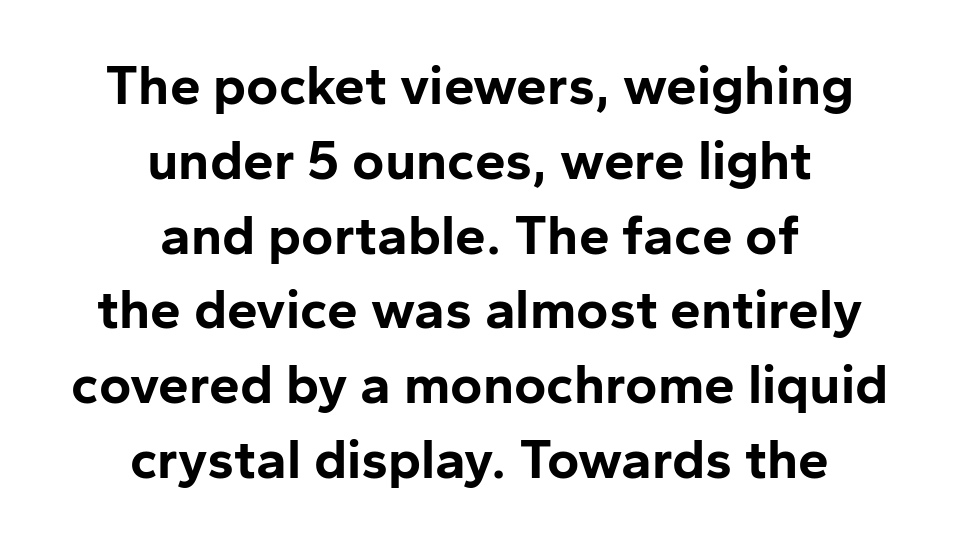
Nothing unusual about the tracking: characters are spaced as the font intends. Baseline-to-baseline distance is the conventional proportion of letter height. Ascenders rise straight up at ninety degrees. Strokes here are thick enough to call this a true bold. Which margin do the lines hug? Neither — every line sits in the middle.
